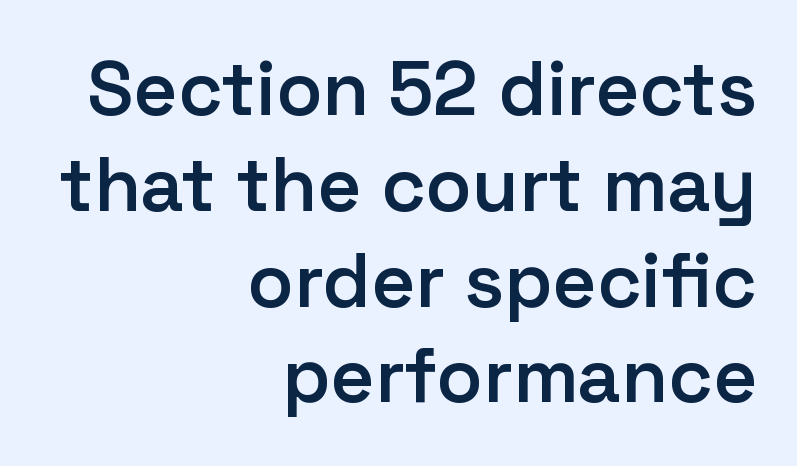
Q: Is the text bold? A: Semi-bold.
Q: Is the text italic (slanted)? A: No, it is upright.
Q: Is the typeface a serif or a sans-serif typeface? A: Sans-serif.
Q: Is the text underlined? A: No.
Q: How is the paragraph aligned? A: Right-aligned.
Q: Is the spacing between letters normal or unusually wide? A: Normal.
Q: Is the spacing between lines tight, normal or loose? A: Normal.
Q: Width (condensed, normal, or wide)? A: Normal.
Q: Stroke contrast? A: Low.
Q: x-height? A: Medium.
Q: Monospaced? A: No.
